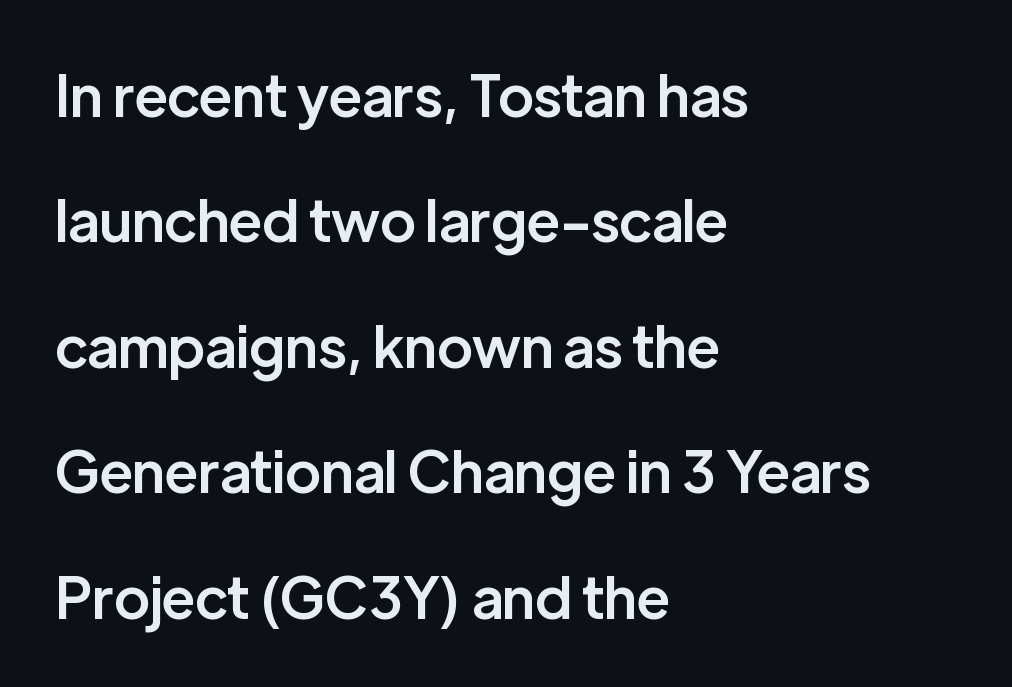
{"serif": "no", "italic": "no", "bold": "semi", "weight": "semibold", "width": "normal", "stroke_contrast": "low", "x_height": "medium", "monospaced": "no", "underline": "no", "align": "left", "line_spacing": "loose", "line_spacing_ratio": 2.2, "letter_spacing": "normal", "letter_spacing_em": 0.0, "glyph_px": 57}
